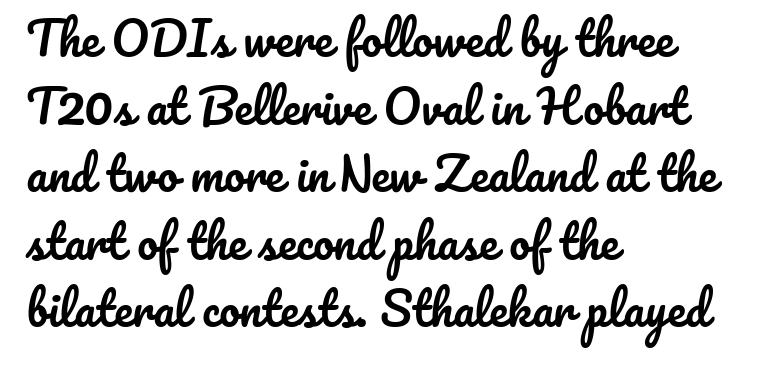
Descender tails drop into unmarked territory. Think of a printed novel: that variable character pitch is what you see here. Which margin do the lines hug? The left one — the right edge is uneven.
